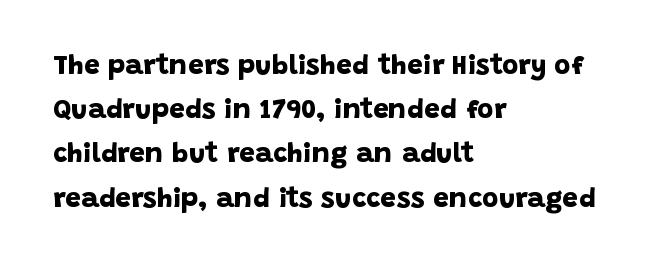
{"serif": "no", "bold": "yes", "weight": "bold", "width": "normal", "stroke_contrast": "low", "x_height": "large", "monospaced": "no", "underline": "no", "align": "left", "line_spacing": "normal", "line_spacing_ratio": 1.58, "letter_spacing": "normal", "letter_spacing_em": 0.0, "glyph_px": 28}
